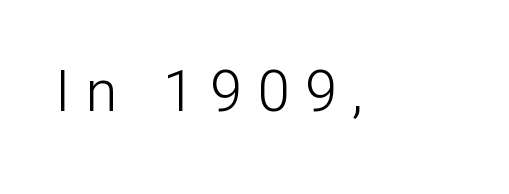
The image shows 58 px light sans-serif type, upright; set unusually wide letter spacing (+0.26 em), not underlined; low stroke contrast and a medium x-height.
